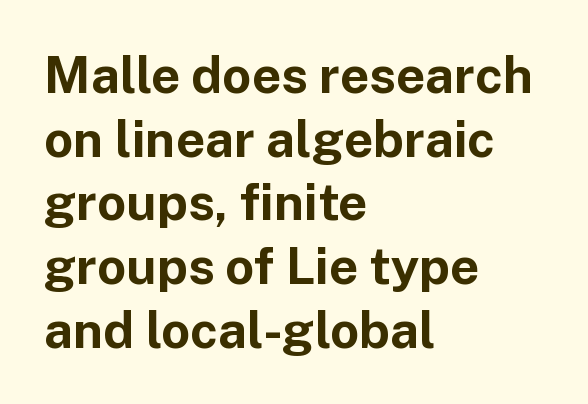
The letters sit at their default tracking, neither squeezed nor spread. Italic: no, the glyphs are upright roman. Here the designer chose a conventional face with non-uniform glyph widths. Each row of text sits above clean, open space. Does the copy run flush right? No — it runs flush left.
